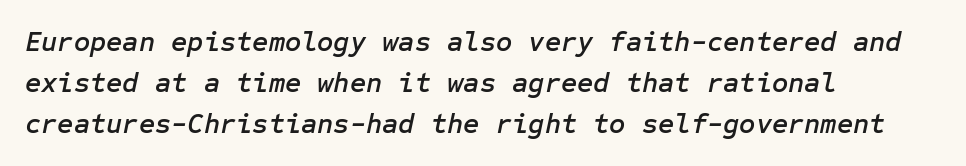
Q: Is the text italic (slanted)? A: Yes, it leans right by about 12 degrees.
Q: Is the text underlined? A: No.
Q: How is the paragraph aligned? A: Left-aligned.
Q: Is the spacing between letters normal or unusually wide? A: Normal.
Q: Is the spacing between lines tight, normal or loose? A: Normal.
Q: Width (condensed, normal, or wide)? A: Normal.
Q: Stroke contrast? A: Low.
Q: x-height? A: Medium.
